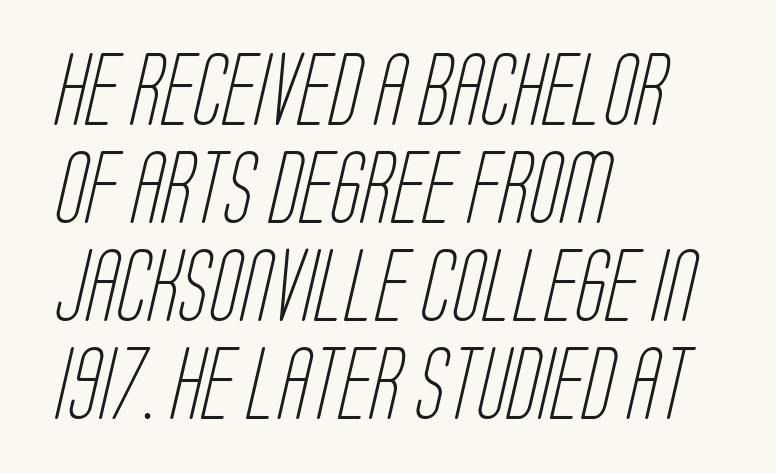
The image shows 72 px light, condensed sans-serif type; set left-aligned, normal line spacing (1.36x), normal letter spacing, not underlined; low stroke contrast and a large x-height.
